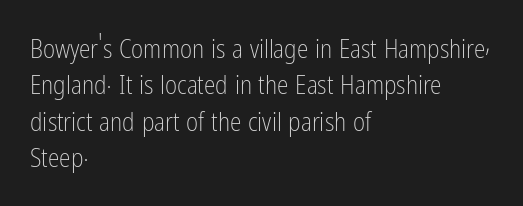
Q: Is the text bold? A: No.
Q: Is the text italic (slanted)? A: No, it is upright.
Q: Is the text underlined? A: No.
Q: How is the paragraph aligned? A: Left-aligned.
Q: Is the spacing between letters normal or unusually wide? A: Normal.
Q: Is the spacing between lines tight, normal or loose? A: Normal.
